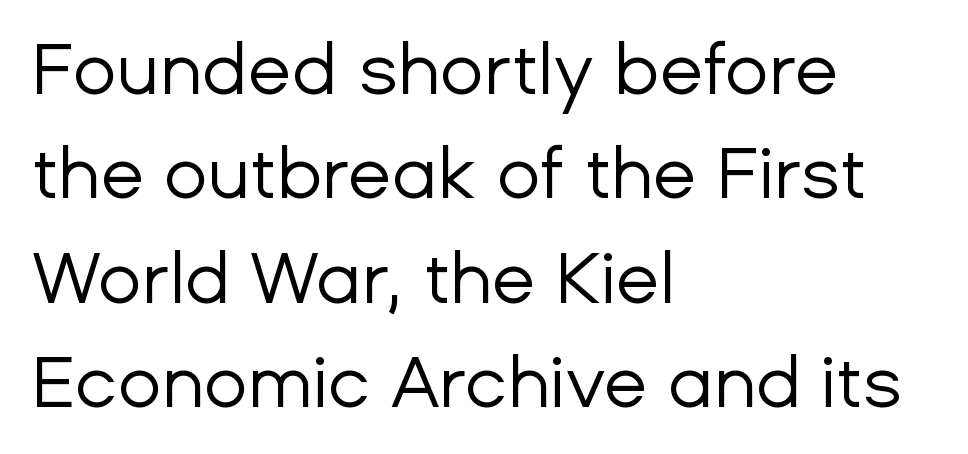
The leading is moderate, giving the passage an even texture. Caption: face not bold, strokes unweighted. A clean baseline with only descenders dipping below it. Caption: standard tracking, unaltered. The designer went with a sans here, leaving each stem footless.
